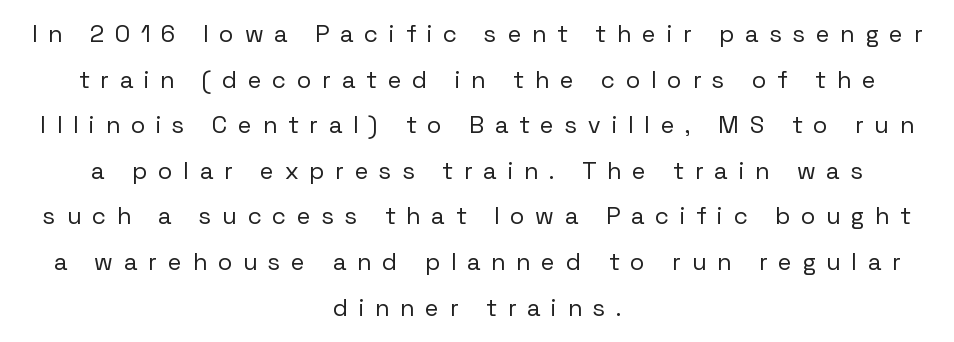
The image shows 24 px text type, upright; set centered, loose line spacing (1.9x), unusually wide letter spacing (+0.46 em), not underlined.
